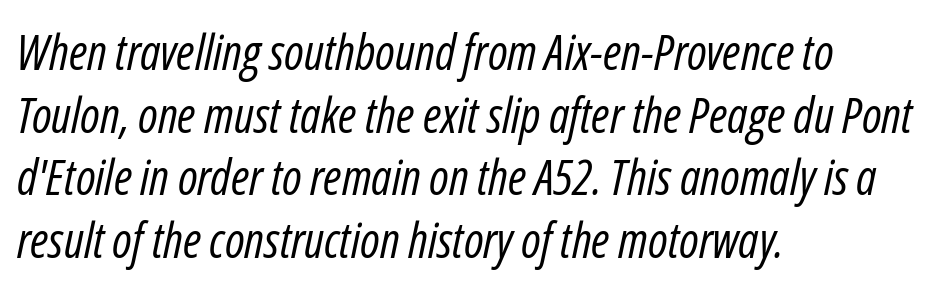
{"italic": "yes", "lean": "right", "slant_degrees": 12, "bold": "no", "weight": "regular", "width": "condensed", "stroke_contrast": "low", "x_height": "medium", "monospaced": "no", "underline": "no", "align": "left", "line_spacing": "normal", "line_spacing_ratio": 1.28, "letter_spacing": "normal", "letter_spacing_em": 0.0, "glyph_px": 49}
